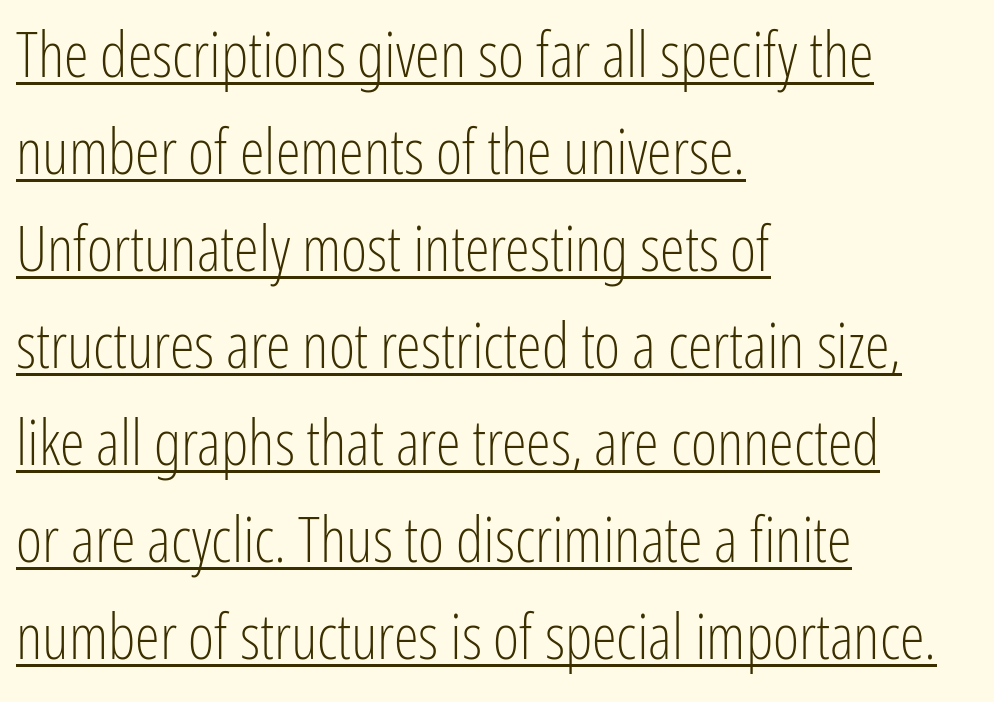
The image shows 63 px light, condensed sans-serif type, upright; set left-aligned, normal line spacing (1.54x), normal letter spacing, underlined; low stroke contrast and a medium x-height.
